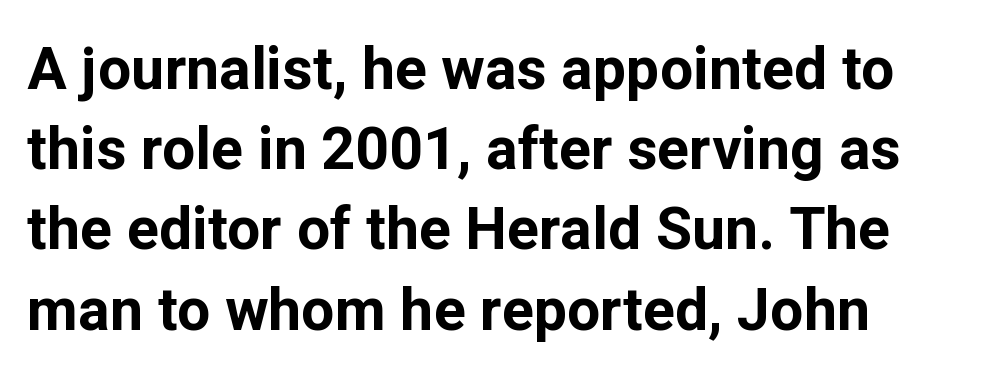
Q: Is the text bold? A: Yes.
Q: Is the text italic (slanted)? A: No, it is upright.
Q: Is the typeface a serif or a sans-serif typeface? A: Sans-serif.
Q: Is the text underlined? A: No.
Q: How is the paragraph aligned? A: Left-aligned.
Q: Is the spacing between letters normal or unusually wide? A: Normal.
Q: Is the spacing between lines tight, normal or loose? A: Normal.
Q: Width (condensed, normal, or wide)? A: Normal.
Q: Stroke contrast? A: Low.
Q: x-height? A: Medium.
Q: Monospaced? A: No.
